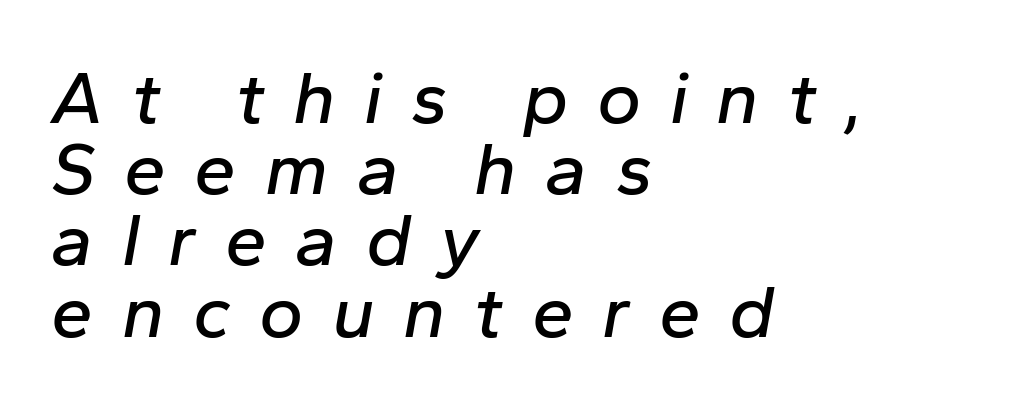
Q: Is the text italic (slanted)? A: Yes, it leans right by about 10 degrees.
Q: Is the text underlined? A: No.
Q: How is the paragraph aligned? A: Left-aligned.
Q: Is the spacing between letters normal or unusually wide? A: Unusually wide.
Q: Is the spacing between lines tight, normal or loose? A: Tight.
Q: Width (condensed, normal, or wide)? A: Normal.
Q: Stroke contrast? A: Low.
Q: x-height? A: Medium.
Q: Monospaced? A: No.
